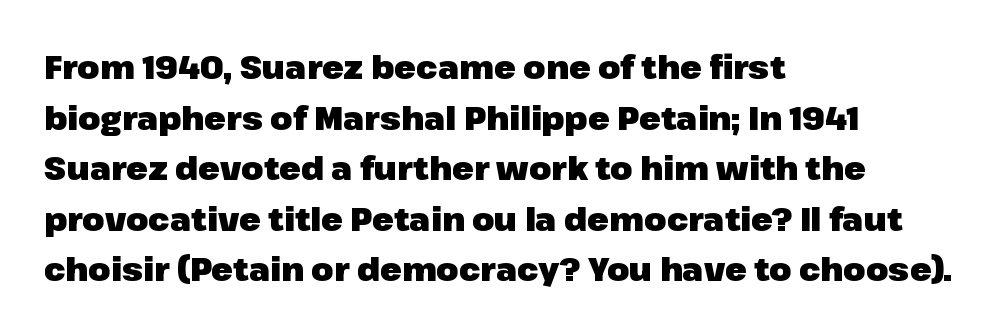
Note the varied advance widths — an 'i' is clearly narrower than an 'm'. Underline: absent. In CSS terms this would be text-align: left. What kind of face is this? One without serifs — a sans. You'd pick this weight for a headline — it's a proper bold. The space between consecutive lines is moderate.
